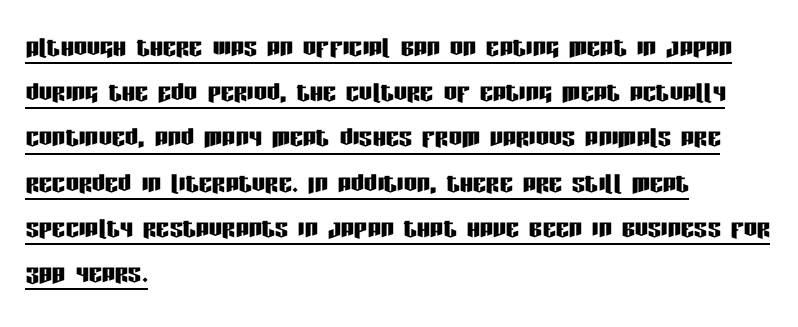
The typesetter chose a ragged-right arrangement here. The typography opts for an upright posture over an oblique one. These lines are composed in type without serifs. Honestly, the row spacing looks completely unremarkable. This sample has the flowing, uneven cadence of proportional lettering. In terms of letterspacing, this is plain default setting.
